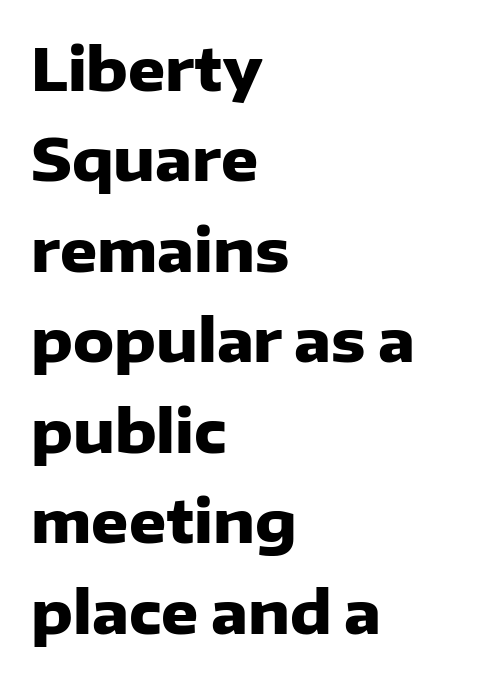
The image shows 58 px heavy sans-serif type, upright; set left-aligned, normal line spacing (1.56x), normal letter spacing, not underlined; low stroke contrast and a medium x-height.
